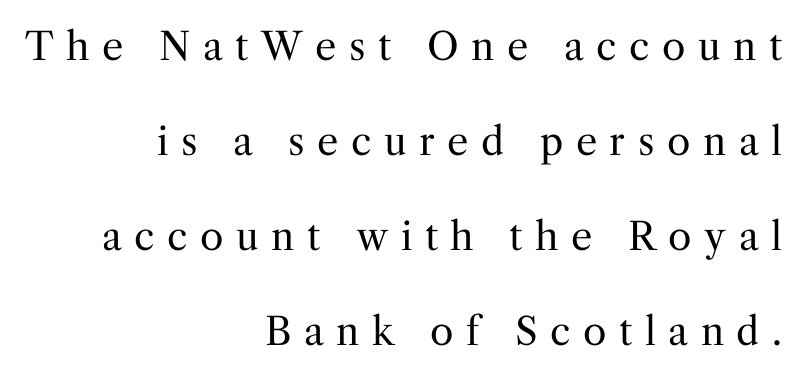
Q: Is the text bold? A: No.
Q: Is the text italic (slanted)? A: No, it is upright.
Q: Is the typeface a serif or a sans-serif typeface? A: Serif.
Q: Is the text underlined? A: No.
Q: How is the paragraph aligned? A: Right-aligned.
Q: Is the spacing between letters normal or unusually wide? A: Unusually wide.
Q: Is the spacing between lines tight, normal or loose? A: Loose.
Q: Width (condensed, normal, or wide)? A: Normal.
Q: Stroke contrast? A: Medium.
Q: x-height? A: Medium.
Q: Monospaced? A: No.
